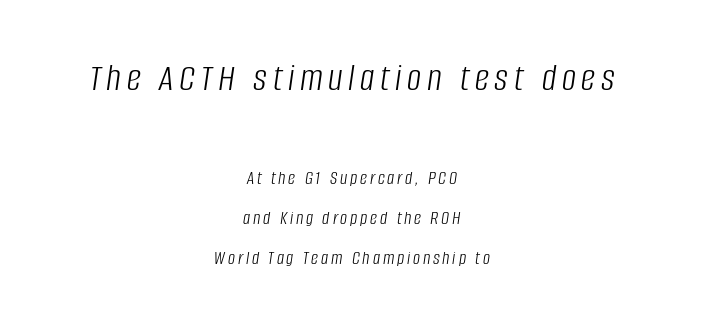
Q: Is the text bold? A: No.
Q: Is the text italic (slanted)? A: Yes, it leans right by about 8 degrees.
Q: Is the text underlined? A: No.
Q: How is the paragraph aligned? A: Centered.
Q: Is the spacing between lines tight, normal or loose? A: Loose.
Q: Which block of text is set in a larger size, the first (top) or the second (bottom)? A: The first (top) one.
Q: Width (condensed, normal, or wide)? A: Condensed.
Q: Stroke contrast? A: Low.
Q: x-height? A: Large.
Q: Monospaced? A: No.
